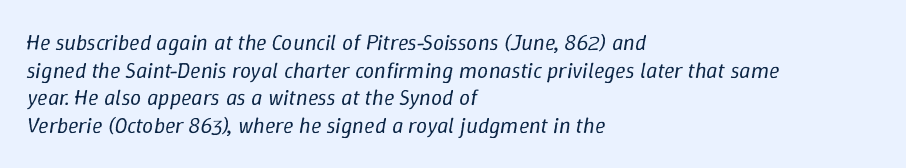
This sample keeps an unexceptional amount of space between lines. The lines are quadded left. Weight class: somewhere from thin through regular. The letterforms sit shoulder to shoulder at normal distance. A bare baseline throughout the passage. Looking at the ascenders, they clearly lean.
